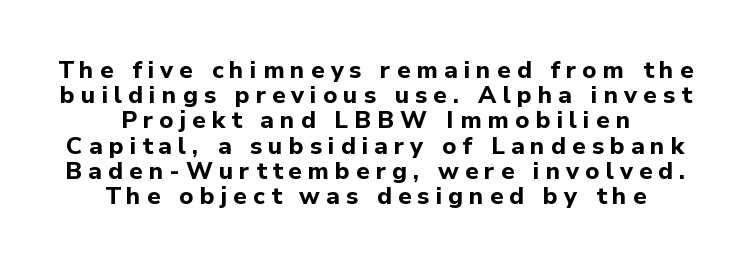
The image shows 24 px bold type, upright; set centered, tight line spacing (1.05x), unusually wide letter spacing (+0.25 em), not underlined.
